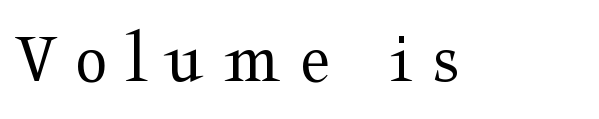
The text was rendered using a seriffed face with decorative stroke endings. Any mark beneath the type? The region is blank. Inter-character spacing is expanded well beyond the font's built-in metrics. If you drew a line through each stem, it would be perfectly vertical. Looks like regular typesetting: each glyph gets only the width it needs.
